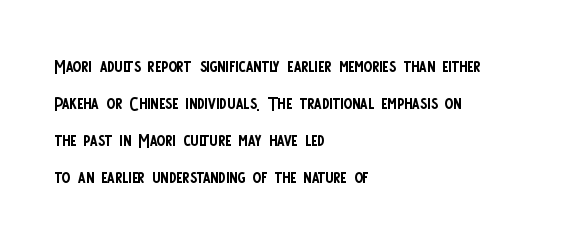
Q: Is the text bold? A: No.
Q: Is the text italic (slanted)? A: No, it is upright.
Q: Is the text underlined? A: No.
Q: How is the paragraph aligned? A: Left-aligned.
Q: Is the spacing between letters normal or unusually wide? A: Normal.
Q: Is the spacing between lines tight, normal or loose? A: Normal.
